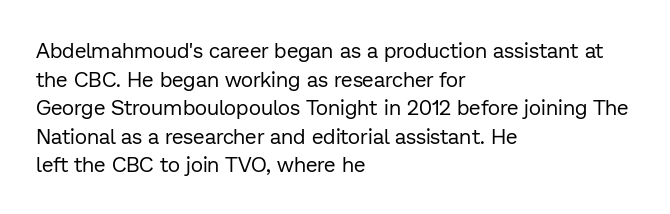
The image shows 21 px text type, upright; set left-aligned, normal line spacing (1.36x), normal letter spacing, not underlined.
